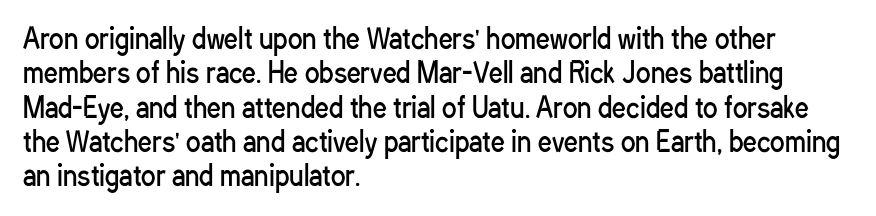
{"italic": "no", "bold": "no", "underline": "no", "align": "left", "line_spacing": "normal", "line_spacing_ratio": 1.27, "letter_spacing": "normal", "letter_spacing_em": 0.0, "glyph_px": 27}
